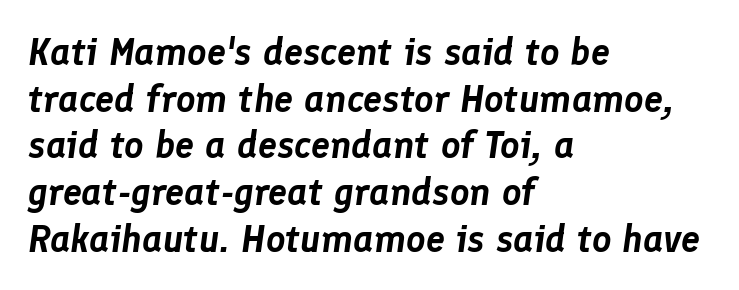
Q: Is the text italic (slanted)? A: Yes, it leans right by about 8 degrees.
Q: Is the text underlined? A: No.
Q: How is the paragraph aligned? A: Left-aligned.
Q: Is the spacing between letters normal or unusually wide? A: Normal.
Q: Width (condensed, normal, or wide)? A: Normal.
Q: Stroke contrast? A: Low.
Q: x-height? A: Medium.
Q: Monospaced? A: No.
